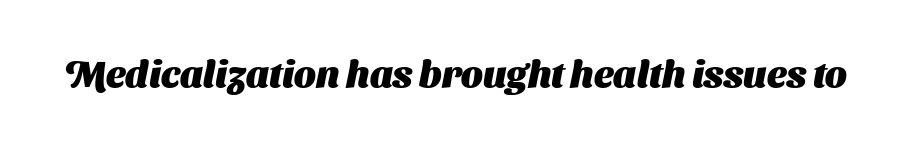
{"serif": "no", "bold": "yes", "weight": "heavy", "width": "normal", "stroke_contrast": "medium", "x_height": "medium", "monospaced": "no", "underline": "no", "letter_spacing": "normal", "letter_spacing_em": 0.0, "glyph_px": 38}
